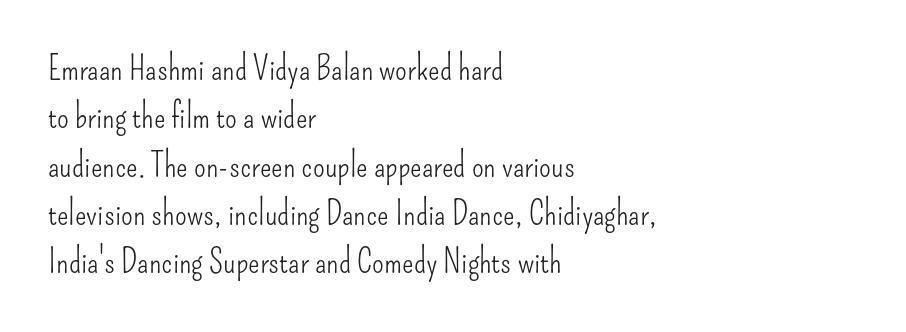
Q: Is the text bold? A: No.
Q: Is the text italic (slanted)? A: No, it is upright.
Q: Is the typeface a serif or a sans-serif typeface? A: Sans-serif.
Q: Is the text underlined? A: No.
Q: How is the paragraph aligned? A: Left-aligned.
Q: Is the spacing between letters normal or unusually wide? A: Normal.
Q: Is the spacing between lines tight, normal or loose? A: Normal.
Q: Width (condensed, normal, or wide)? A: Condensed.
Q: Stroke contrast? A: Low.
Q: x-height? A: Small.
Q: Monospaced? A: No.
